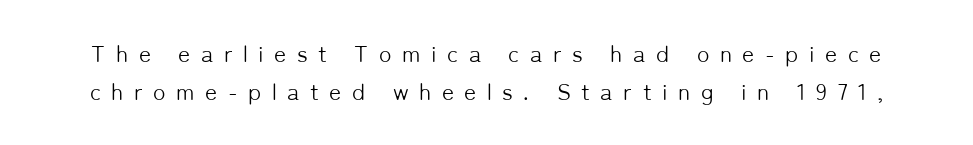
The image shows 23 px text type, upright; set normal line spacing (1.67x), unusually wide letter spacing (+0.46 em), not underlined.
